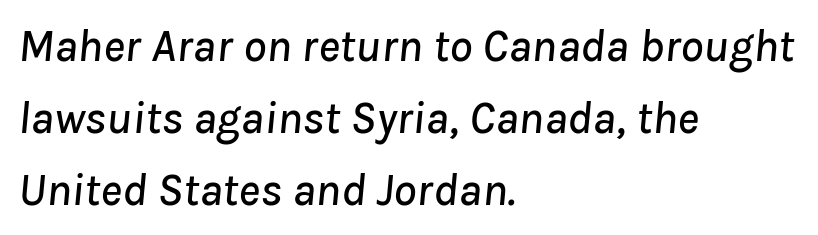
The letters advance in unequal steps, a hallmark of proportional type. Whoever set this chose a conventional vertical rhythm. Just letters on the line, the space beneath them empty. A student would call this left alignment; a typographer would say flush left, rag right.
